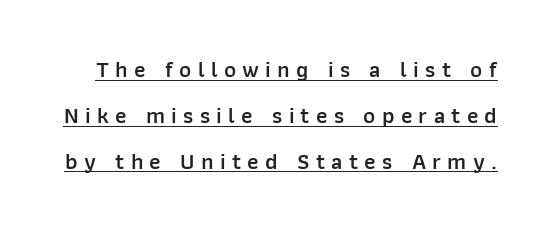
{"italic": "no", "bold": "semi", "underline": "yes", "line_spacing": "loose", "line_spacing_ratio": 1.99, "letter_spacing": "wide", "letter_spacing_em": 0.27, "glyph_px": 23}
